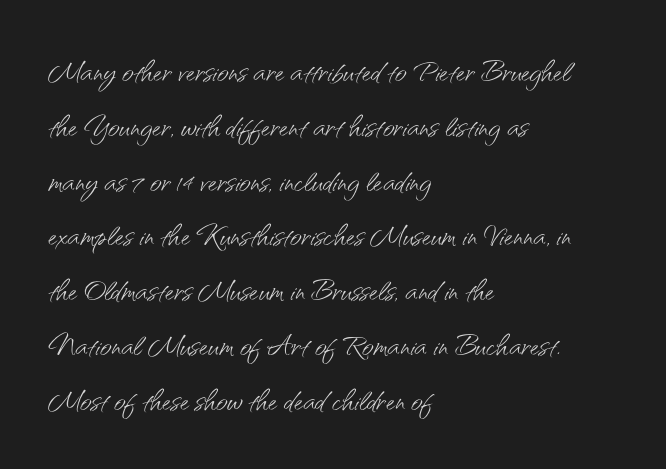
Q: Is the text bold? A: No.
Q: Is the text italic (slanted)? A: Yes.
Q: Is the typeface a serif or a sans-serif typeface? A: Sans-serif.
Q: Is the text underlined? A: No.
Q: How is the paragraph aligned? A: Left-aligned.
Q: Is the spacing between letters normal or unusually wide? A: Normal.
Q: Is the spacing between lines tight, normal or loose? A: Normal.
Q: Width (condensed, normal, or wide)? A: Normal.
Q: Stroke contrast? A: Medium.
Q: x-height? A: Small.
Q: Monospaced? A: No.
